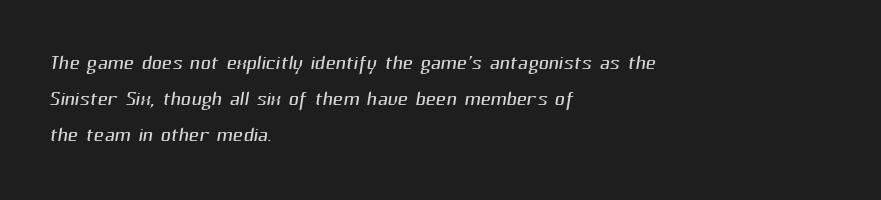
Stroke terminals: plain, sans-serif. The letterforms sit shoulder to shoulder at normal distance. You could not count columns in this text — the font is proportionally spaced. Unmarked baselines from the first word to the last.
